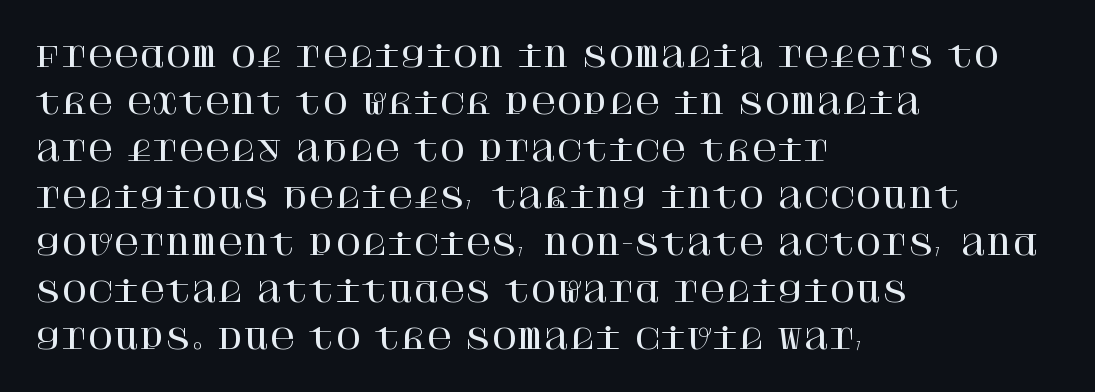
Q: Is the text italic (slanted)? A: No, it is upright.
Q: Is the typeface a serif or a sans-serif typeface? A: Serif.
Q: Is the text underlined? A: No.
Q: How is the paragraph aligned? A: Left-aligned.
Q: Is the spacing between letters normal or unusually wide? A: Normal.
Q: Is the spacing between lines tight, normal or loose? A: Normal.
Q: Width (condensed, normal, or wide)? A: Normal.
Q: Stroke contrast? A: High.
Q: x-height? A: Large.
